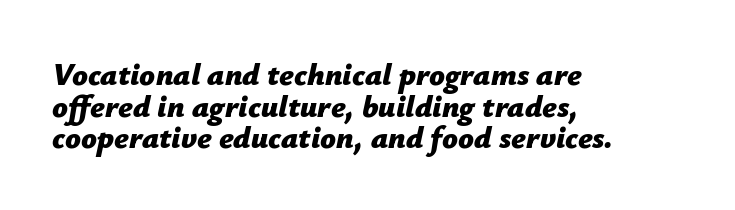
Q: Is the text bold? A: Yes.
Q: Is the text italic (slanted)? A: Yes, it leans right by about 12 degrees.
Q: Is the text underlined? A: No.
Q: How is the paragraph aligned? A: Left-aligned.
Q: Is the spacing between letters normal or unusually wide? A: Normal.
Q: Is the spacing between lines tight, normal or loose? A: Tight.
Q: Width (condensed, normal, or wide)? A: Normal.
Q: Stroke contrast? A: Low.
Q: x-height? A: Medium.
Q: Monospaced? A: No.
